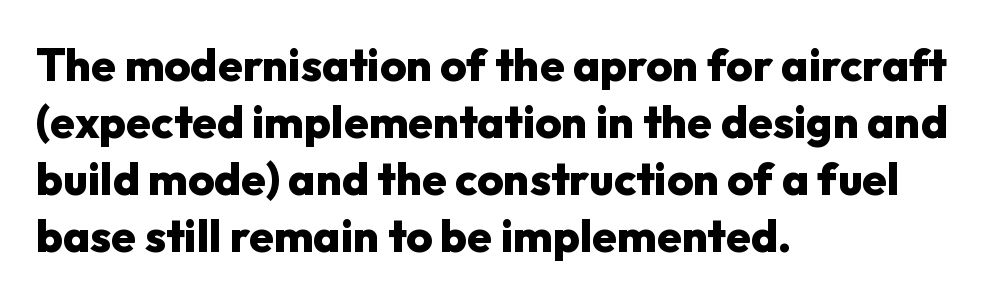
{"serif": "no", "italic": "no", "bold": "yes", "weight": "heavy", "width": "normal", "stroke_contrast": "low", "x_height": "medium", "monospaced": "no", "underline": "no", "align": "left", "line_spacing": "normal", "line_spacing_ratio": 1.27, "letter_spacing": "normal", "letter_spacing_em": 0.0, "glyph_px": 45}
